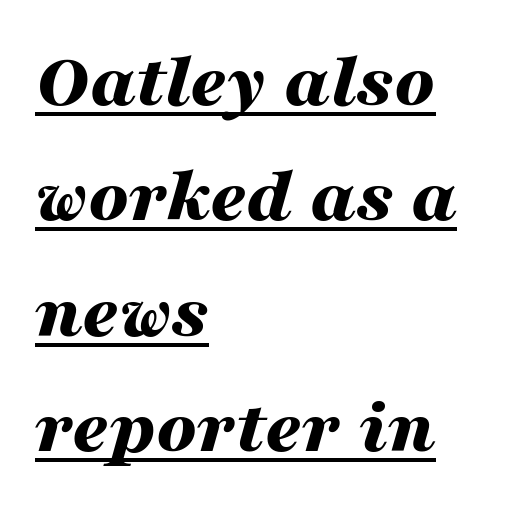
{"italic": "yes", "lean": "right", "slant_degrees": 16, "bold": "yes", "weight": "bold", "width": "wide", "stroke_contrast": "medium", "x_height": "medium", "monospaced": "no", "underline": "yes", "align": "left", "line_spacing": "normal", "line_spacing_ratio": 1.46, "letter_spacing": "normal", "letter_spacing_em": 0.0, "glyph_px": 79}
